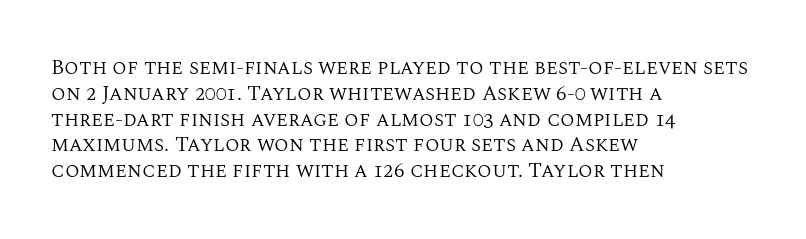
Q: Is the text bold? A: No.
Q: Is the text italic (slanted)? A: No, it is upright.
Q: Is the text underlined? A: No.
Q: How is the paragraph aligned? A: Left-aligned.
Q: Is the spacing between letters normal or unusually wide? A: Normal.
